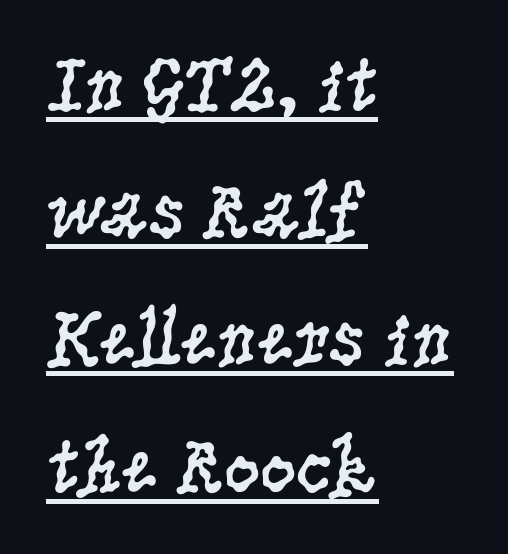
Q: Is the text bold? A: No.
Q: Is the typeface a serif or a sans-serif typeface? A: Serif.
Q: Is the text underlined? A: Yes.
Q: How is the paragraph aligned? A: Left-aligned.
Q: Is the spacing between letters normal or unusually wide? A: Normal.
Q: Is the spacing between lines tight, normal or loose? A: Normal.
Q: Width (condensed, normal, or wide)? A: Condensed.
Q: Stroke contrast? A: Low.
Q: x-height? A: Large.
Q: Monospaced? A: No.
